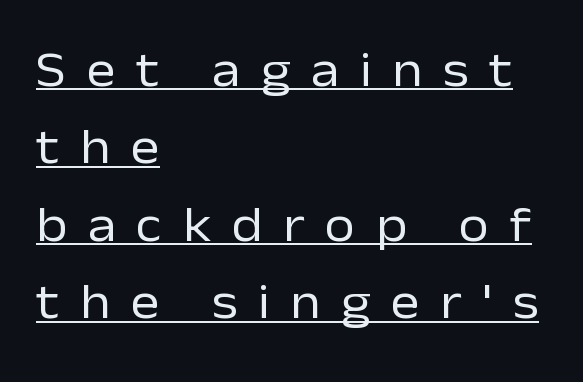
Q: Is the text bold? A: No.
Q: Is the text italic (slanted)? A: No, it is upright.
Q: Is the typeface a serif or a sans-serif typeface? A: Sans-serif.
Q: Is the text underlined? A: Yes.
Q: How is the paragraph aligned? A: Left-aligned.
Q: Is the spacing between letters normal or unusually wide? A: Unusually wide.
Q: Is the spacing between lines tight, normal or loose? A: Normal.
Q: Width (condensed, normal, or wide)? A: Normal.
Q: Stroke contrast? A: Low.
Q: x-height? A: Medium.
Q: Monospaced? A: No.
